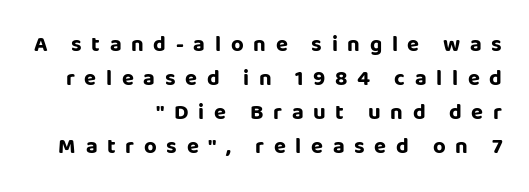
Does extra space separate the letters? Yes, quite a lot of it. Horizontally, the lines are justified to the trailing edge only. Rule under the text: the space is simply empty. Look at the stroke-to-counter ratio: heavy, a bold. Is there any slant? The stems are plumb.
